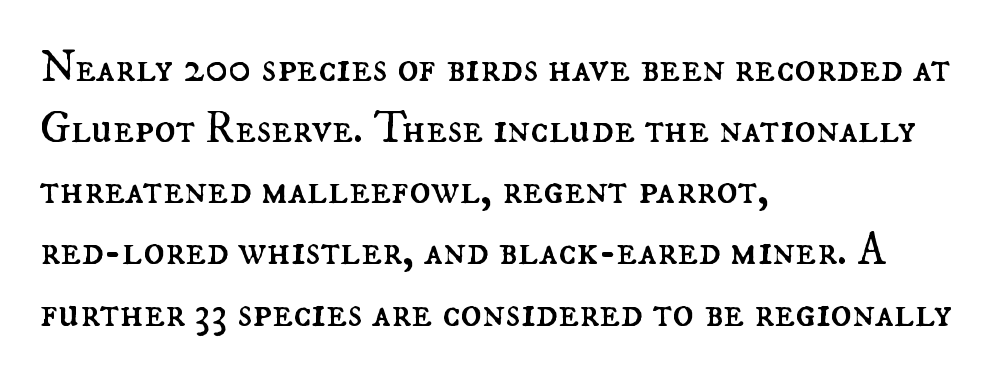
This sample has the flowing, uneven cadence of proportional lettering. Compared with typical body copy, the letter spacing here is the same. If you drew a ruler down the left edge, every line would touch it. The lettering holds an erect, upright posture throughout. One glance says typical: line gaps are just what's usual. Descenders hang freely into open space.
